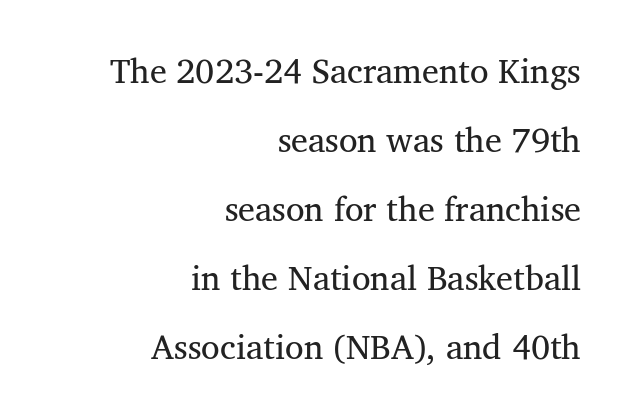
Q: Is the text bold? A: No.
Q: Is the text italic (slanted)? A: No, it is upright.
Q: Is the typeface a serif or a sans-serif typeface? A: Serif.
Q: Is the text underlined? A: No.
Q: How is the paragraph aligned? A: Right-aligned.
Q: Is the spacing between letters normal or unusually wide? A: Normal.
Q: Is the spacing between lines tight, normal or loose? A: Loose.
Q: Width (condensed, normal, or wide)? A: Normal.
Q: Stroke contrast? A: Medium.
Q: x-height? A: Medium.
Q: Monospaced? A: No.
